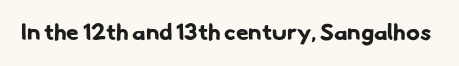
The image shows 23 px bold type; set normal letter spacing, not underlined.
